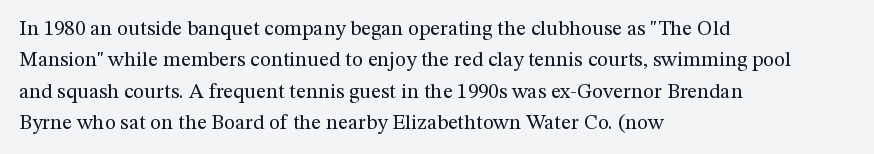
{"italic": "no", "bold": "no", "underline": "no", "align": "left", "line_spacing": "normal", "line_spacing_ratio": 1.5, "letter_spacing": "normal", "letter_spacing_em": 0.0, "glyph_px": 21}
